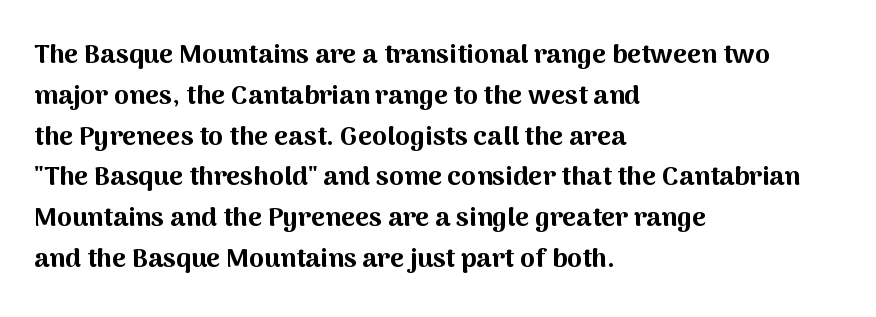
The image shows 27 px bold type, upright; set left-aligned, normal line spacing (1.51x), normal letter spacing, not underlined.
